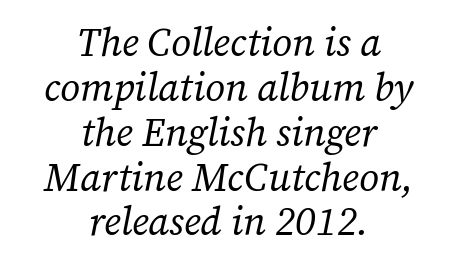
Clear beneath every line of the passage. Rendered with sloped, italic letterforms. The lines are packed closely together with very little leading. Unbolded letterforms with no extra heft. Note: serifs present on the glyphs.
